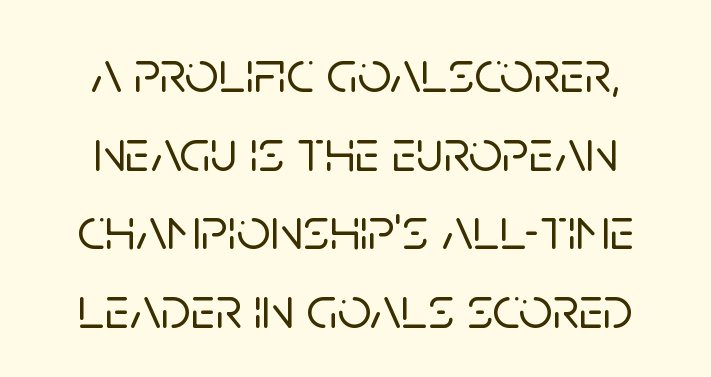
{"serif": "no", "italic": "no", "width": "normal", "stroke_contrast": "low", "x_height": "large", "monospaced": "no", "underline": "no", "align": "center", "line_spacing": "normal", "line_spacing_ratio": 1.31, "letter_spacing": "normal", "letter_spacing_em": 0.0, "glyph_px": 60}
